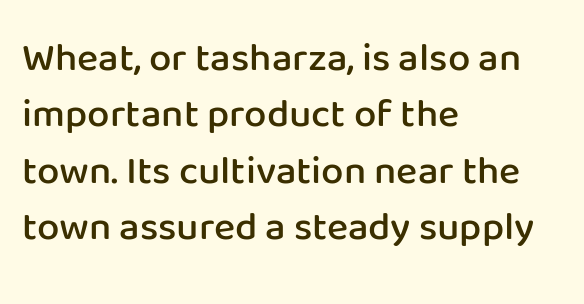
The image shows 40 px semibold sans-serif type, upright; set left-aligned, normal line spacing (1.41x), normal letter spacing, not underlined; low stroke contrast and a medium x-height.
